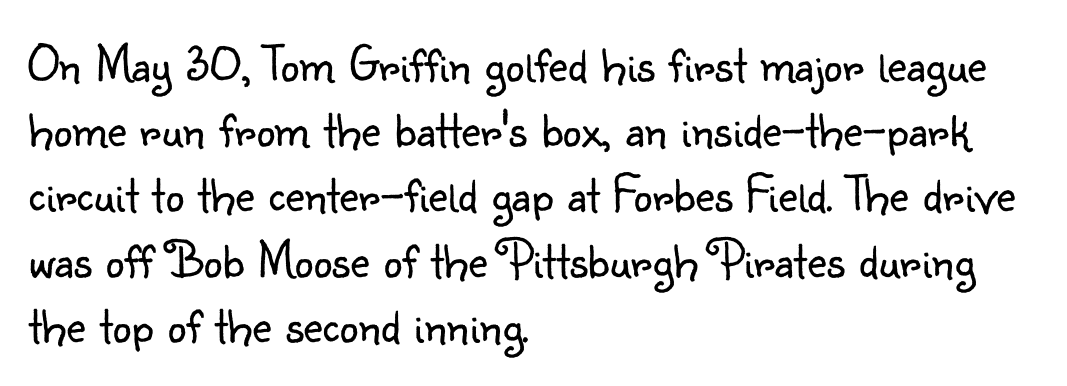
{"serif": "no", "italic": "no", "bold": "no", "weight": "light", "width": "normal", "stroke_contrast": "low", "x_height": "small", "monospaced": "no", "underline": "no", "align": "left", "line_spacing_ratio": 1.23, "letter_spacing": "normal", "letter_spacing_em": 0.0, "glyph_px": 53}
